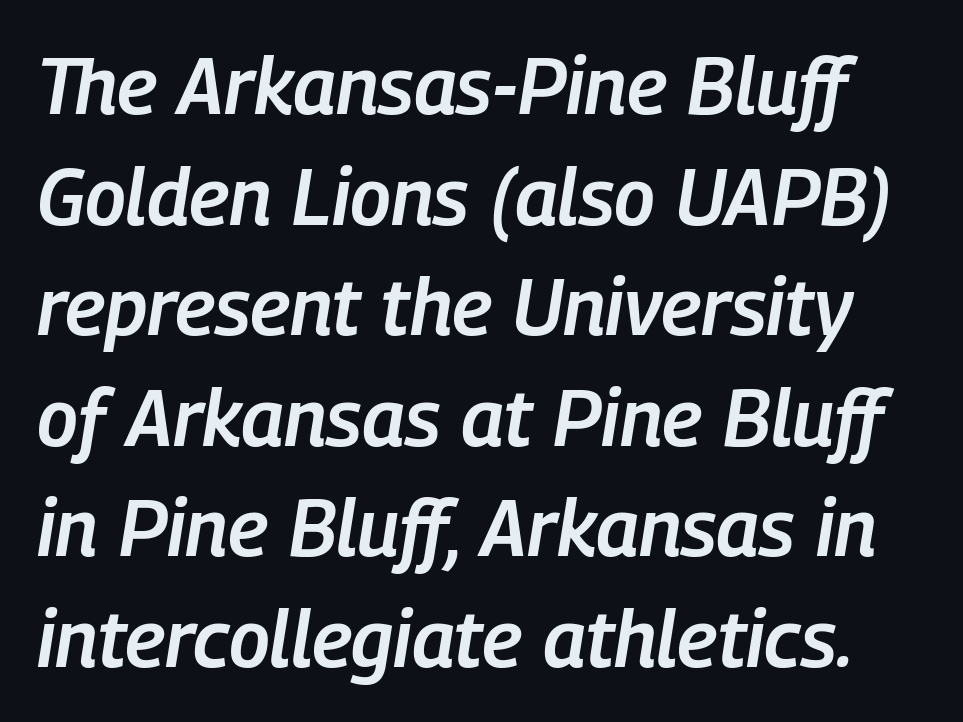
These lines are rendered in a variable-pitch font. Its strokes are somewhat broadened, the hallmark of semibold type. The zone under the glyphs is completely vacant. Spacing between characters is what you'd get straight out of the box.
